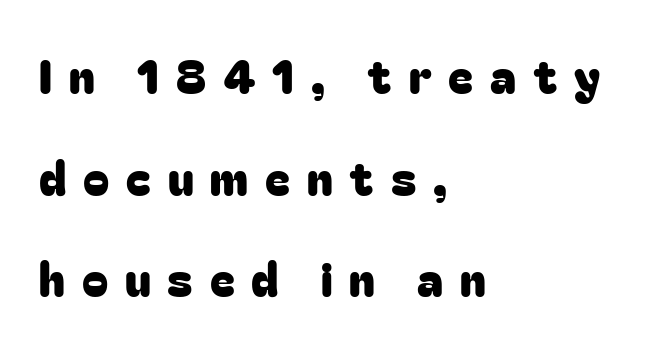
The image shows 47 px sans-serif type, upright; set left-aligned, loose line spacing (2.16x), unusually wide letter spacing (+0.36 em), not underlined; low stroke contrast and a medium x-height.
